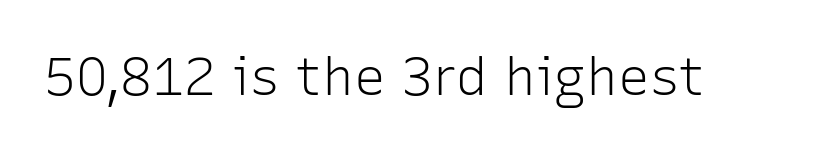
{"serif": "no", "italic": "no", "bold": "no", "weight": "light", "width": "normal", "stroke_contrast": "low", "x_height": "medium", "monospaced": "no", "underline": "no", "letter_spacing": "normal", "letter_spacing_em": 0.0, "glyph_px": 53}
